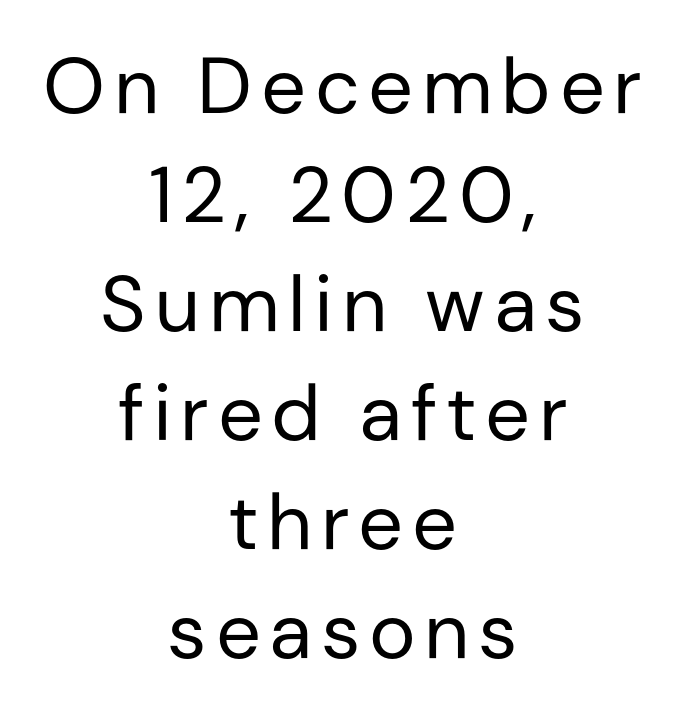
The image shows 79 px regular-weight sans-serif type, upright; set centered, normal line spacing (1.38x), not underlined; low stroke contrast and a medium x-height.
